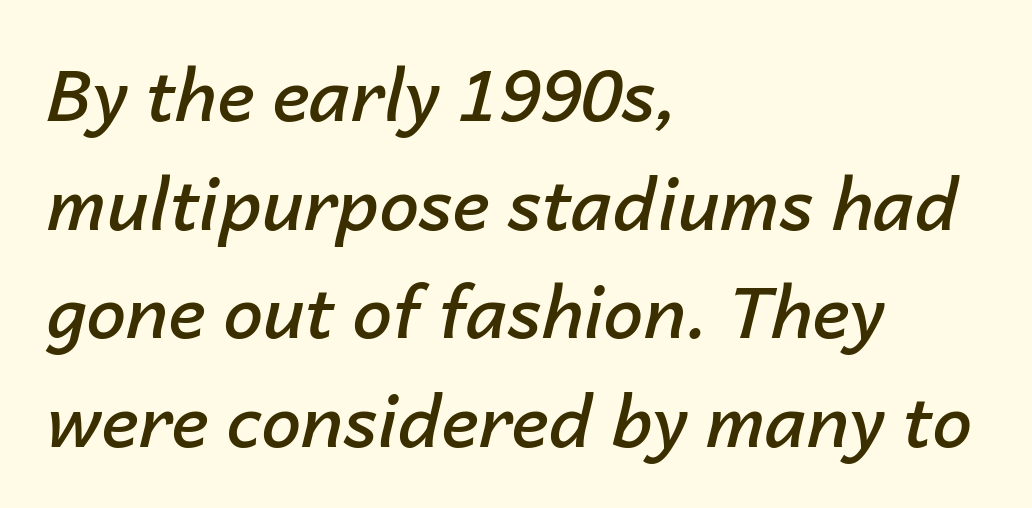
The image shows 71 px semibold type, italic (leaning right); set left-aligned, normal line spacing (1.53x), normal letter spacing, not underlined; low stroke contrast and a medium x-height.
